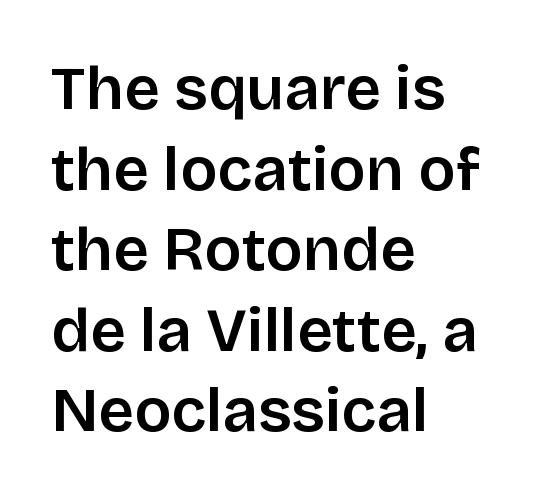
You can tell it's not italic because the verticals are truly vertical. Beneath every word, the page is bare. Check where the strokes stop: nothing finishes them off — pure sans. Do the characters align in a grid? No, the font is proportional.
